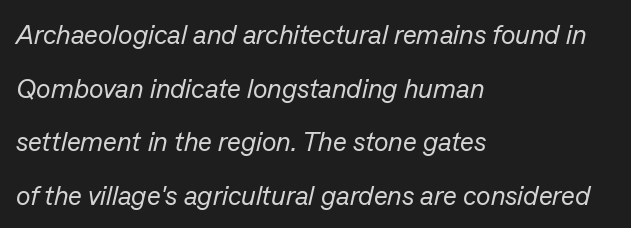
The image shows 27 px text type, italic (leaning right); set left-aligned, loose line spacing (1.99x), normal letter spacing, not underlined.
